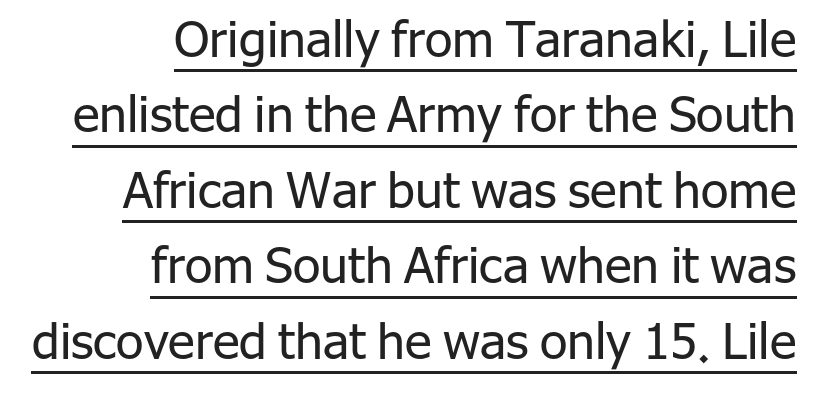
Q: Is the text bold? A: No.
Q: Is the text italic (slanted)? A: No, it is upright.
Q: Is the typeface a serif or a sans-serif typeface? A: Sans-serif.
Q: Is the text underlined? A: Yes.
Q: How is the paragraph aligned? A: Right-aligned.
Q: Is the spacing between letters normal or unusually wide? A: Normal.
Q: Is the spacing between lines tight, normal or loose? A: Normal.
Q: Width (condensed, normal, or wide)? A: Normal.
Q: Stroke contrast? A: Low.
Q: x-height? A: Medium.
Q: Monospaced? A: No.
